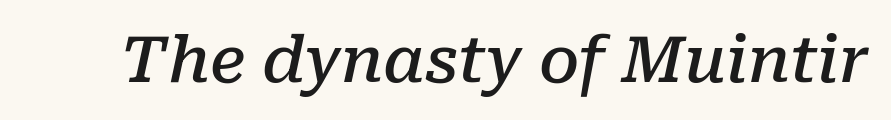
Plain, unruled lines of type. Letterform terminals end in serifs throughout the passage. Glyph-to-glyph distance matches everyday printed text. A semibold gives these letters moderate extra thickness, short of bold. Observe the lean: these are italic letterforms. Think of a printed novel: that variable character pitch is what you see here.
